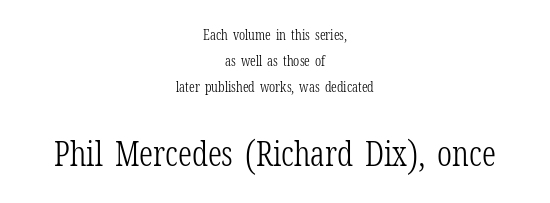
{"serif": "yes", "italic": "no", "bold": "no", "weight": "light", "width": "condensed", "stroke_contrast": "low", "x_height": "medium", "monospaced": "no", "underline": "no", "align": "center", "line_spacing_ratio": 1.87, "letter_spacing": "normal", "letter_spacing_em": 0.0, "larger_block": "second", "size_ratio": 2.43, "glyph_px": 34}
